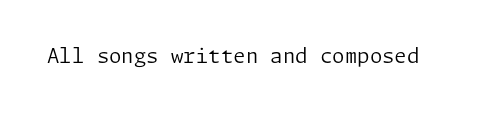
The image shows 20 px text type, upright; set normal letter spacing, not underlined.
